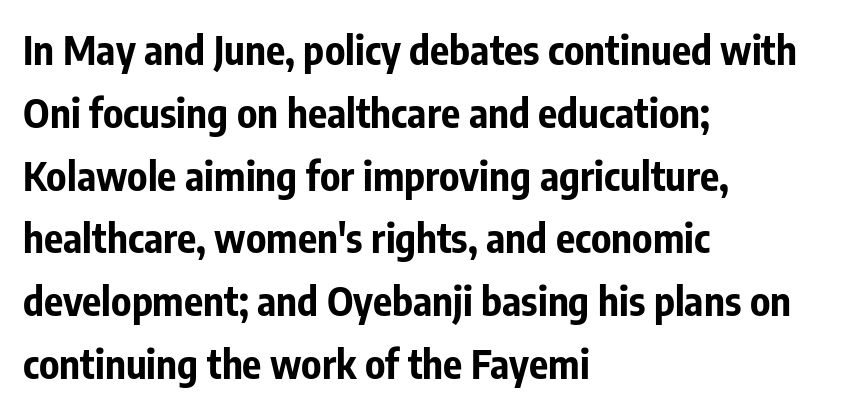
Q: Is the text bold? A: Yes.
Q: Is the text italic (slanted)? A: No, it is upright.
Q: Is the typeface a serif or a sans-serif typeface? A: Sans-serif.
Q: Is the text underlined? A: No.
Q: How is the paragraph aligned? A: Left-aligned.
Q: Is the spacing between letters normal or unusually wide? A: Normal.
Q: Is the spacing between lines tight, normal or loose? A: Normal.
Q: Width (condensed, normal, or wide)? A: Condensed.
Q: Stroke contrast? A: Low.
Q: x-height? A: Medium.
Q: Monospaced? A: No.
